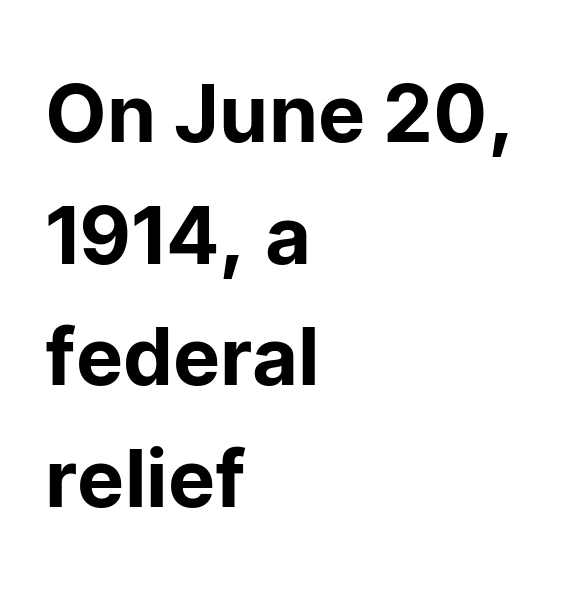
This sample uses a sans-serif face. Varying glyph widths throughout — classic text-font behaviour. Observe the ordinary spacing: letters are neighbours, not strangers. The rendering uses a moderate line-height, typical for paragraphs. One-word summary of the alignment: left. The gap between lines stays unmarked.
